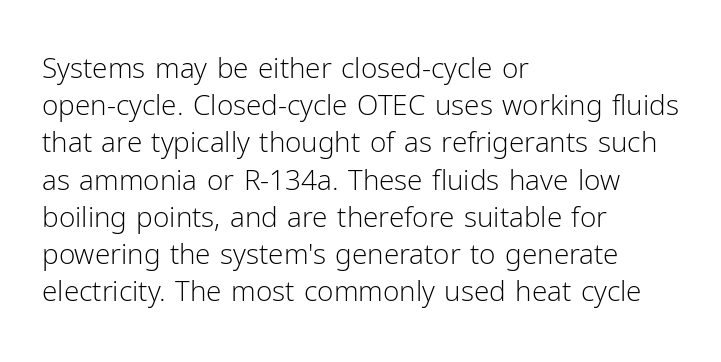
Q: Is the text bold? A: No.
Q: Is the text italic (slanted)? A: No, it is upright.
Q: Is the typeface a serif or a sans-serif typeface? A: Sans-serif.
Q: Is the text underlined? A: No.
Q: How is the paragraph aligned? A: Left-aligned.
Q: Is the spacing between letters normal or unusually wide? A: Normal.
Q: Is the spacing between lines tight, normal or loose? A: Normal.
Q: Width (condensed, normal, or wide)? A: Normal.
Q: Stroke contrast? A: Low.
Q: x-height? A: Medium.
Q: Monospaced? A: No.
